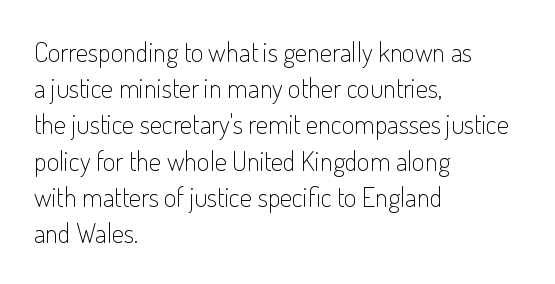
The image shows 27 px text type, upright; set left-aligned, normal line spacing (1.34x), normal letter spacing, not underlined.
